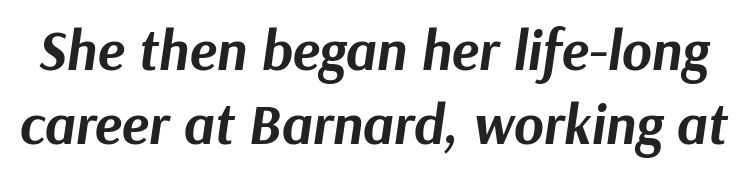
Q: Is the text bold? A: Yes.
Q: Is the text italic (slanted)? A: Yes, it leans right by about 9 degrees.
Q: Is the text underlined? A: No.
Q: Is the spacing between letters normal or unusually wide? A: Normal.
Q: Is the spacing between lines tight, normal or loose? A: Normal.
Q: Width (condensed, normal, or wide)? A: Normal.
Q: Stroke contrast? A: Medium.
Q: x-height? A: Medium.
Q: Monospaced? A: No.
